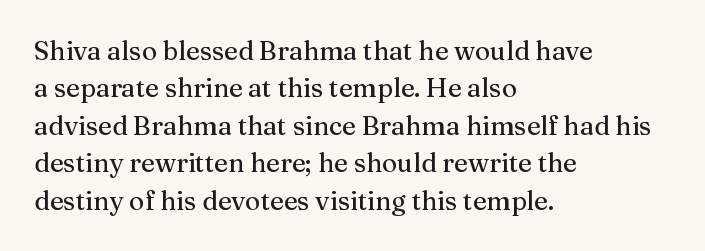
{"italic": "no", "underline": "no", "align": "left", "line_spacing": "normal", "line_spacing_ratio": 1.44, "letter_spacing": "normal", "letter_spacing_em": 0.0, "glyph_px": 26}
